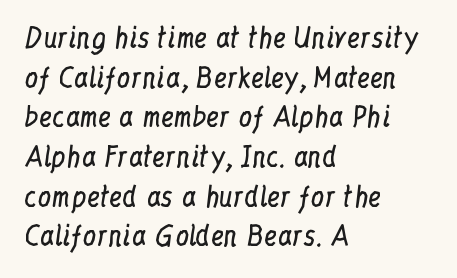
The image shows 27 px text type; set left-aligned, normal line spacing (1.47x), normal letter spacing, not underlined.
